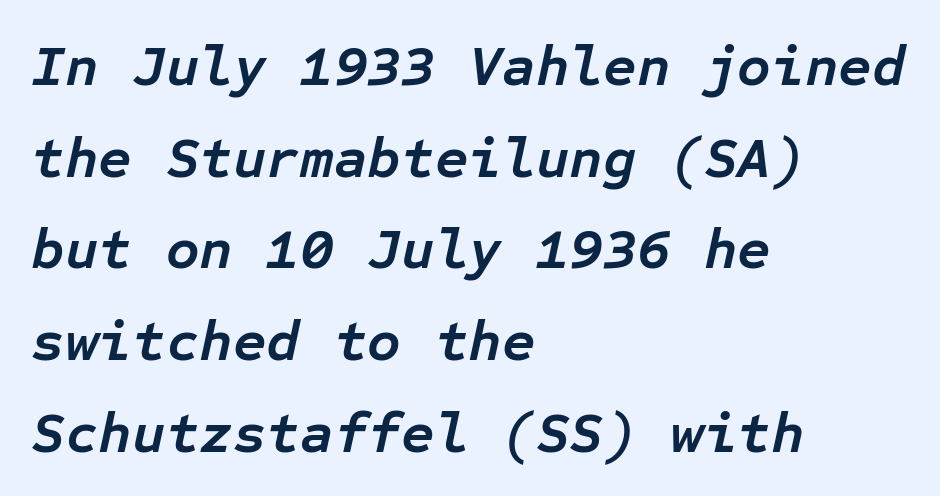
{"italic": "yes", "lean": "right", "slant_degrees": 12, "bold": "yes", "weight": "semibold", "width": "normal", "stroke_contrast": "low", "x_height": "medium", "monospaced": "yes", "underline": "no", "align": "left", "line_spacing": "normal", "line_spacing_ratio": 1.58, "letter_spacing": "normal", "letter_spacing_em": 0.0, "glyph_px": 58}
